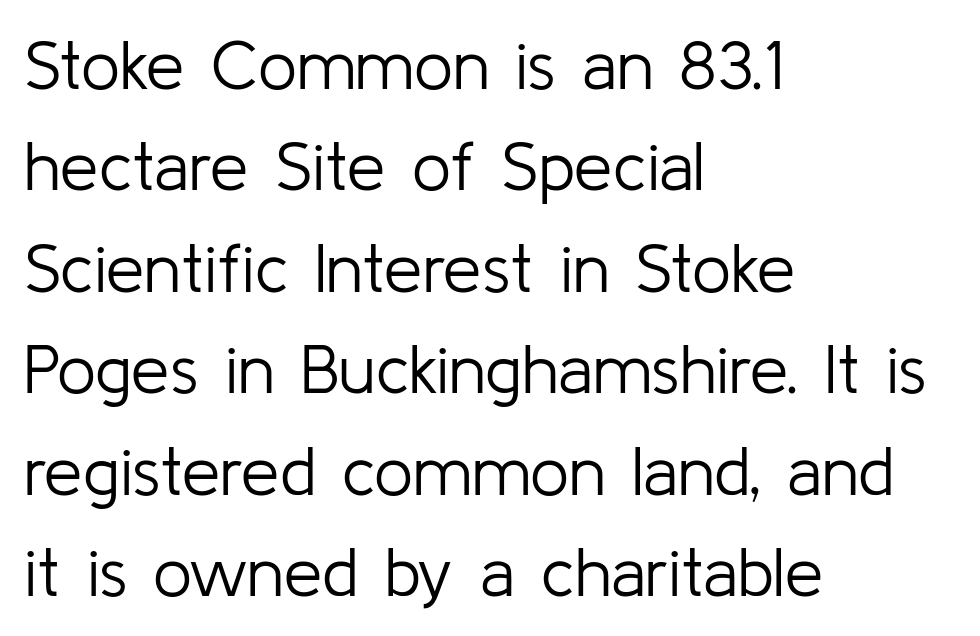
{"serif": "no", "italic": "no", "bold": "no", "weight": "light", "width": "normal", "stroke_contrast": "low", "x_height": "medium", "monospaced": "no", "underline": "no", "align": "left", "line_spacing": "normal", "line_spacing_ratio": 1.47, "letter_spacing": "normal", "letter_spacing_em": 0.0, "glyph_px": 69}
